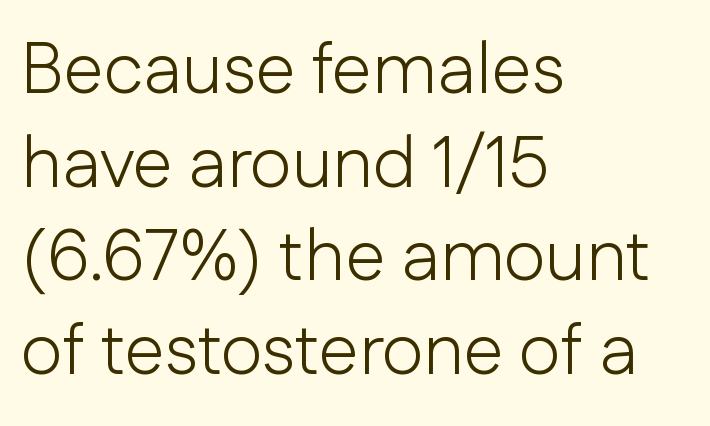
The image shows 72 px light sans-serif type, upright; set left-aligned, normal line spacing (1.3x), normal letter spacing, not underlined; low stroke contrast and a medium x-height.
